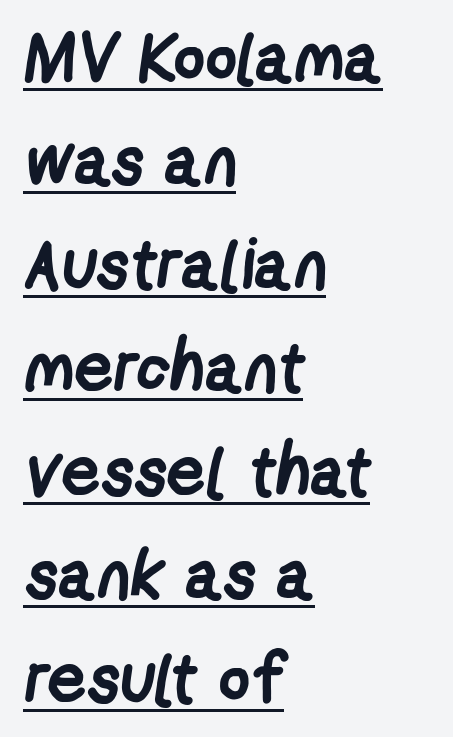
A typesetter would call this proportional, since set widths differ per character. What's the leading like? Ordinary, nothing unusual. The typeface chosen for these lines omits serifs. The passage shown is emphatically bold. Letter spacing: default.
